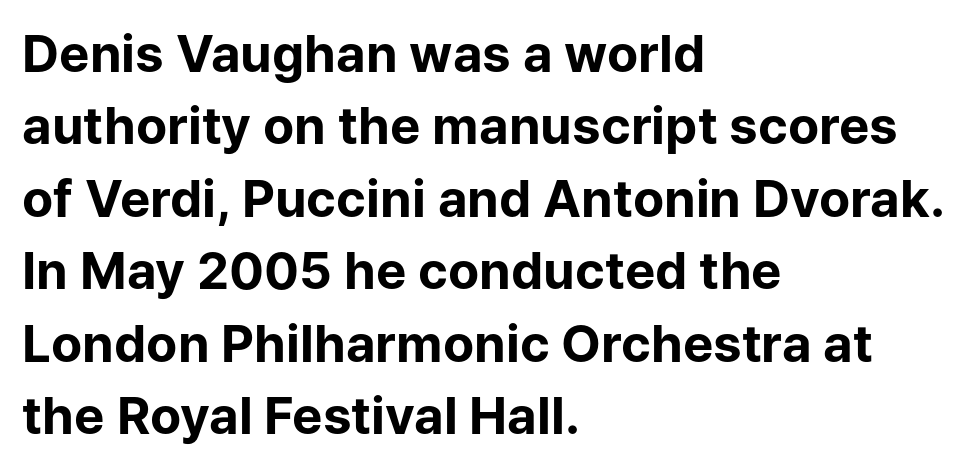
The image shows 51 px bold sans-serif type, upright; set left-aligned, normal line spacing (1.42x), normal letter spacing, not underlined; low stroke contrast and a medium x-height.
